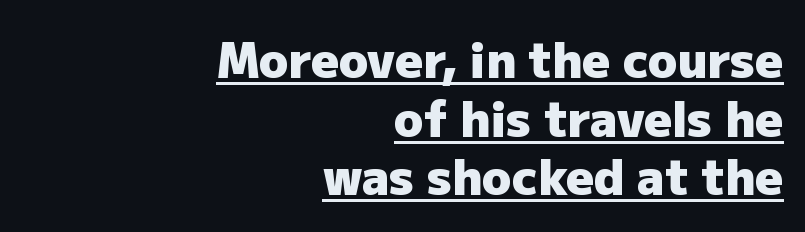
Q: Is the text bold? A: Yes.
Q: Is the text italic (slanted)? A: No, it is upright.
Q: Is the typeface a serif or a sans-serif typeface? A: Sans-serif.
Q: Is the text underlined? A: Yes.
Q: How is the paragraph aligned? A: Right-aligned.
Q: Is the spacing between letters normal or unusually wide? A: Normal.
Q: Width (condensed, normal, or wide)? A: Normal.
Q: Stroke contrast? A: Low.
Q: x-height? A: Medium.
Q: Monospaced? A: No.
